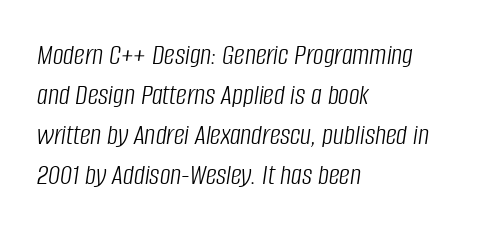
The image shows 30 px light, condensed type, italic (leaning right); set left-aligned, normal line spacing (1.33x), normal letter spacing, not underlined; low stroke contrast and a large x-height.
